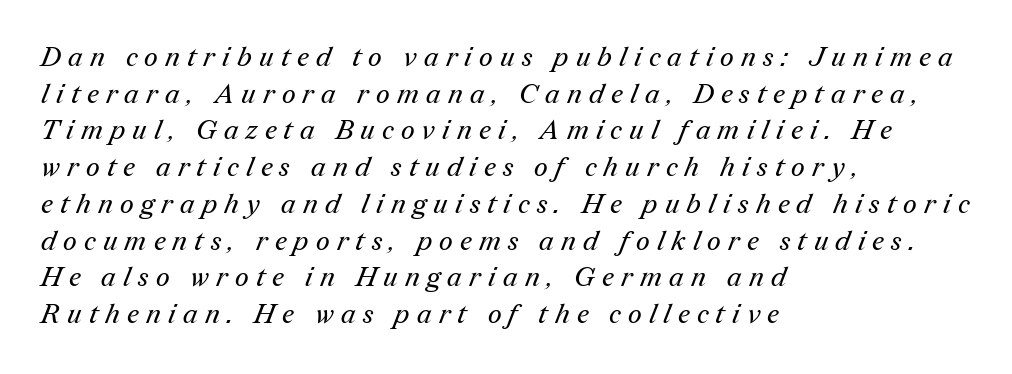
Q: Is the text bold? A: No.
Q: Is the text underlined? A: No.
Q: How is the paragraph aligned? A: Left-aligned.
Q: Is the spacing between letters normal or unusually wide? A: Unusually wide.
Q: Is the spacing between lines tight, normal or loose? A: Normal.
